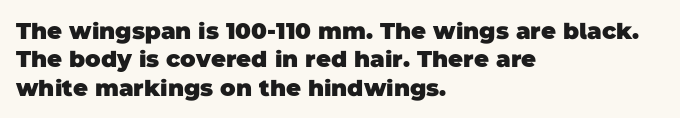
{"bold": "yes", "underline": "no", "align": "left", "line_spacing_ratio": 1.23, "letter_spacing": "normal", "letter_spacing_em": 0.0, "glyph_px": 23}
